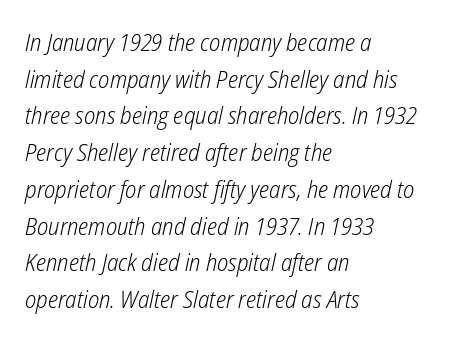
Q: Is the text bold? A: No.
Q: Is the text italic (slanted)? A: Yes, it leans right by about 12 degrees.
Q: Is the text underlined? A: No.
Q: How is the paragraph aligned? A: Left-aligned.
Q: Is the spacing between letters normal or unusually wide? A: Normal.
Q: Is the spacing between lines tight, normal or loose? A: Normal.
